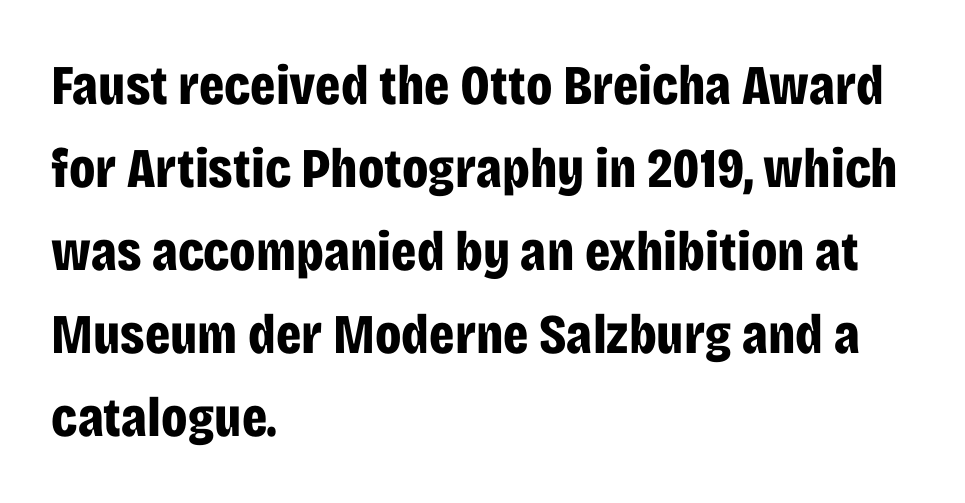
Interline gaps are of average width in this sample. The strokes are fattened all the way to bold. Descender tails drop into unmarked territory. The face used here is proportionally spaced, like ordinary book or web type. Typographically, this falls in the sans-serif category. Designer's note — italics off, roman on.
